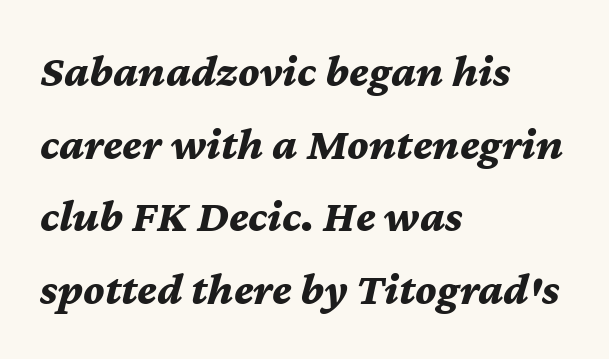
{"italic": "yes", "lean": "right", "slant_degrees": 12, "bold": "yes", "weight": "bold", "width": "normal", "stroke_contrast": "medium", "x_height": "medium", "monospaced": "no", "underline": "no", "align": "left", "line_spacing": "normal", "line_spacing_ratio": 1.58, "letter_spacing": "normal", "letter_spacing_em": 0.0, "glyph_px": 46}
